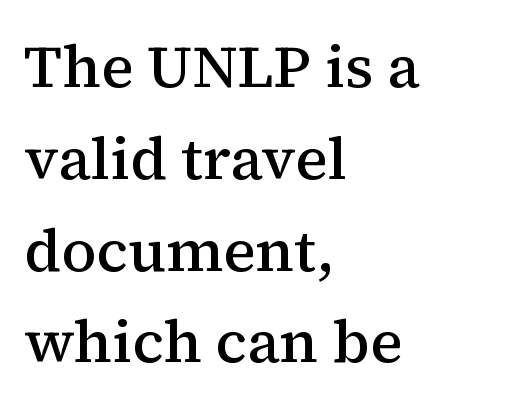
A clean baseline with only descenders dipping below it. Here the designer chose a conventional face with non-uniform glyph widths. Normally led — the rows are evenly, conventionally spaced. When letters stand straight like this, we call the style roman or upright. Are there feet on the stems? There are — it's a serif. Stroke thickness is moderately raised; the sample reads as semibold.
